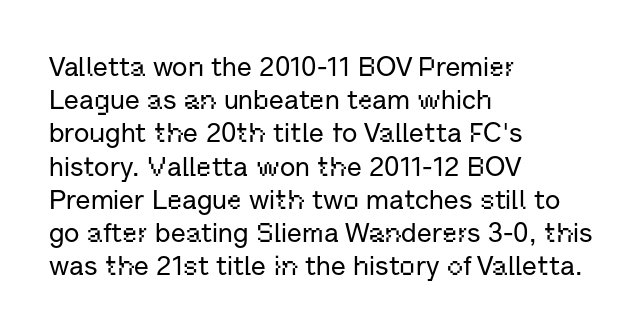
Q: Is the text italic (slanted)? A: No, it is upright.
Q: Is the text underlined? A: No.
Q: How is the paragraph aligned? A: Left-aligned.
Q: Is the spacing between letters normal or unusually wide? A: Normal.
